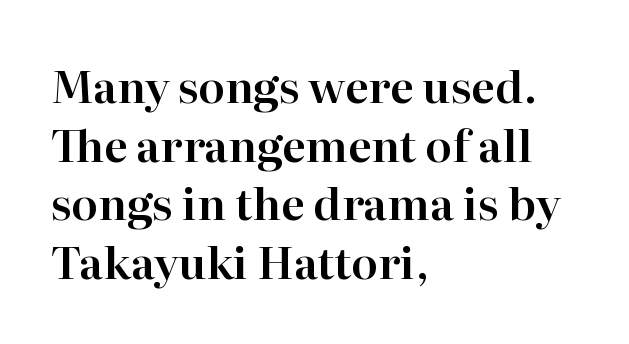
Q: Is the text italic (slanted)? A: No, it is upright.
Q: Is the typeface a serif or a sans-serif typeface? A: Serif.
Q: Is the text underlined? A: No.
Q: How is the paragraph aligned? A: Left-aligned.
Q: Is the spacing between letters normal or unusually wide? A: Normal.
Q: Is the spacing between lines tight, normal or loose? A: Normal.
Q: Width (condensed, normal, or wide)? A: Normal.
Q: Stroke contrast? A: High.
Q: x-height? A: Medium.
Q: Monospaced? A: No.
